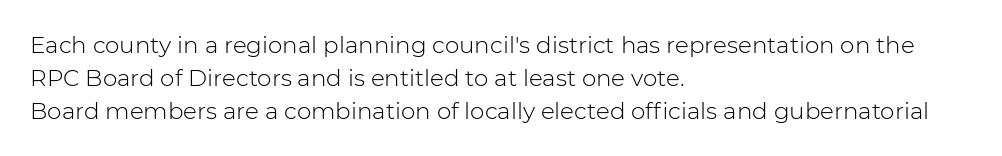
{"italic": "no", "bold": "no", "underline": "no", "align": "left", "line_spacing": "normal", "line_spacing_ratio": 1.44, "letter_spacing": "normal", "letter_spacing_em": 0.0, "glyph_px": 23}
